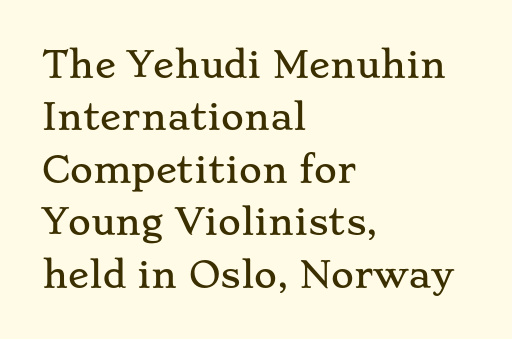
{"serif": "yes", "italic": "no", "width": "wide", "stroke_contrast": "low", "x_height": "small", "monospaced": "no", "underline": "no", "align": "left", "line_spacing": "normal", "line_spacing_ratio": 1.5, "letter_spacing": "normal", "letter_spacing_em": 0.0, "glyph_px": 35}
